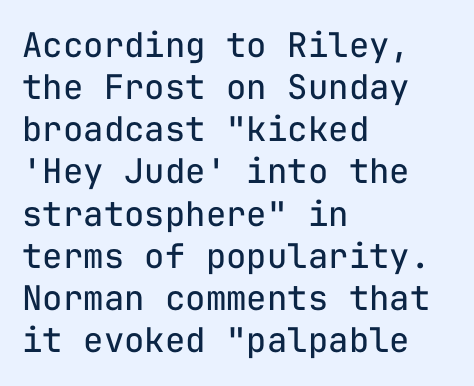
Q: Is the text bold? A: No.
Q: Is the text italic (slanted)? A: No, it is upright.
Q: Is the typeface a serif or a sans-serif typeface? A: Sans-serif.
Q: Is the text underlined? A: No.
Q: How is the paragraph aligned? A: Left-aligned.
Q: Is the spacing between letters normal or unusually wide? A: Normal.
Q: Width (condensed, normal, or wide)? A: Normal.
Q: Stroke contrast? A: Low.
Q: x-height? A: Medium.
Q: Monospaced? A: Yes.
